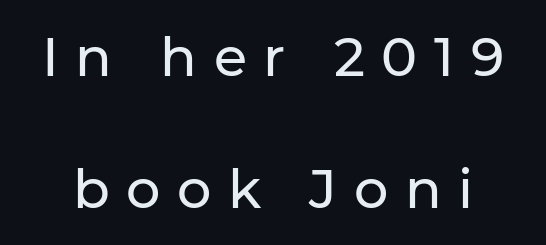
{"serif": "no", "italic": "no", "width": "normal", "stroke_contrast": "low", "x_height": "medium", "monospaced": "no", "underline": "no", "line_spacing": "loose", "line_spacing_ratio": 2.44, "letter_spacing": "wide", "letter_spacing_em": 0.31, "glyph_px": 54}
